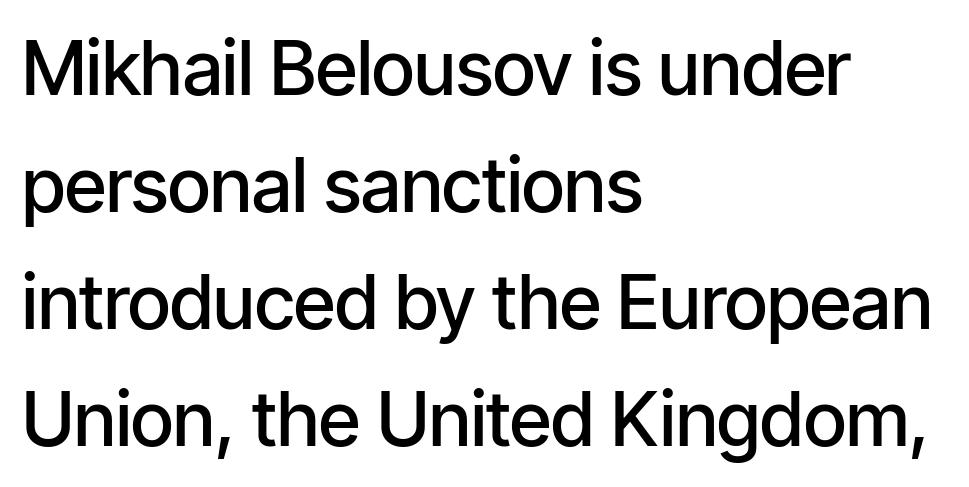
The image shows 75 px semibold, condensed sans-serif type, upright; set left-aligned, normal line spacing (1.56x), normal letter spacing, not underlined; low stroke contrast and a medium x-height.
